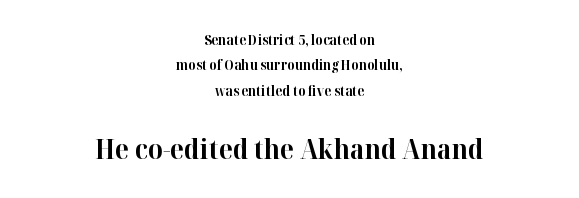
Q: Is the text bold? A: Yes.
Q: Is the text italic (slanted)? A: No, it is upright.
Q: Is the typeface a serif or a sans-serif typeface? A: Serif.
Q: Is the text underlined? A: No.
Q: How is the paragraph aligned? A: Centered.
Q: Is the spacing between letters normal or unusually wide? A: Normal.
Q: Which block of text is set in a larger size, the first (top) or the second (bottom)? A: The second (bottom) one.
Q: Width (condensed, normal, or wide)? A: Normal.
Q: Stroke contrast? A: High.
Q: x-height? A: Medium.
Q: Monospaced? A: No.
